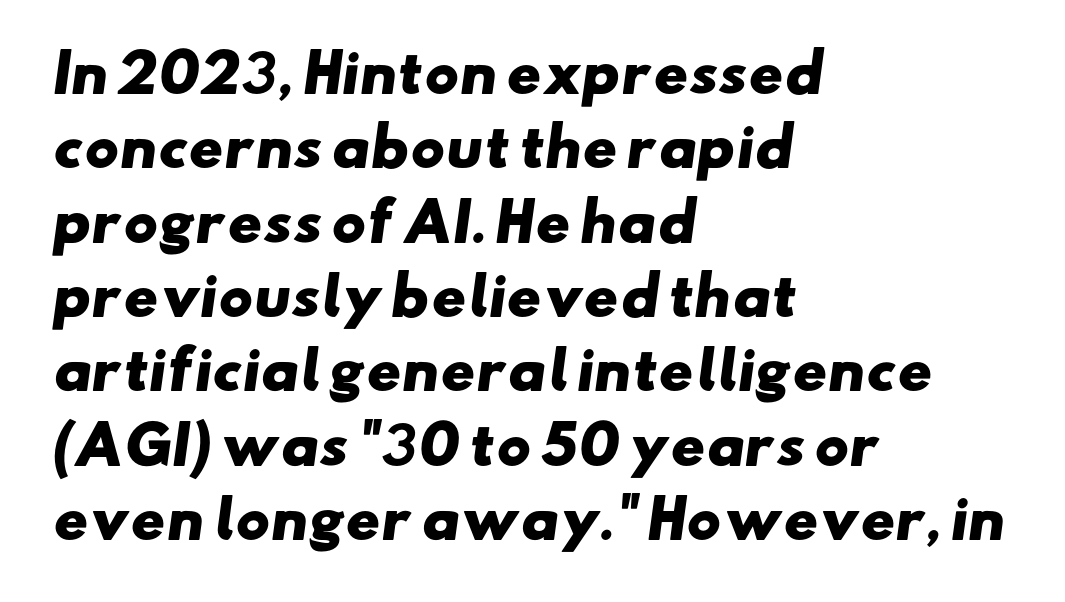
Q: Is the text bold? A: Yes.
Q: Is the typeface a serif or a sans-serif typeface? A: Sans-serif.
Q: Is the text underlined? A: No.
Q: How is the paragraph aligned? A: Left-aligned.
Q: Is the spacing between letters normal or unusually wide? A: Normal.
Q: Is the spacing between lines tight, normal or loose? A: Normal.
Q: Width (condensed, normal, or wide)? A: Wide.
Q: Stroke contrast? A: Low.
Q: x-height? A: Small.
Q: Monospaced? A: No.
